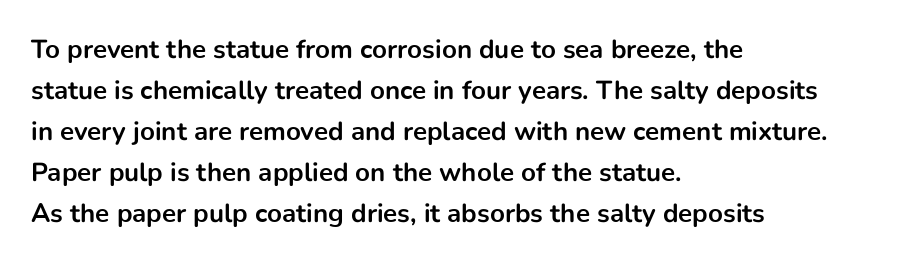
The image shows 26 px bold type, upright; set left-aligned, normal line spacing (1.58x), normal letter spacing, not underlined.
